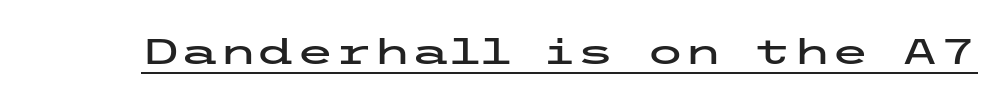
The image shows 35 px wide sans-serif type, upright; set normal letter spacing, underlined; low stroke contrast and a medium x-height.
